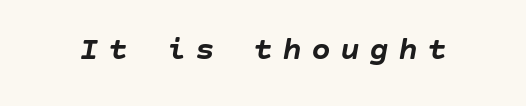
The image shows 33 px semibold type, italic (leaning right); set unusually wide letter spacing (+0.28 em), not underlined; low stroke contrast and a large x-height.
